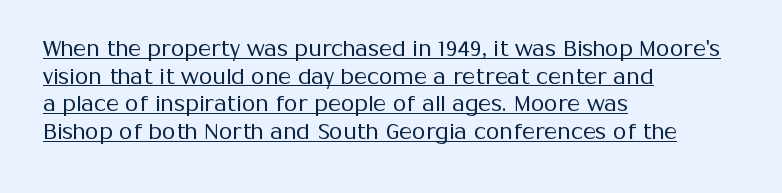
The image shows 22 px text type, upright; set left-aligned, normal line spacing (1.26x), normal letter spacing, underlined.
